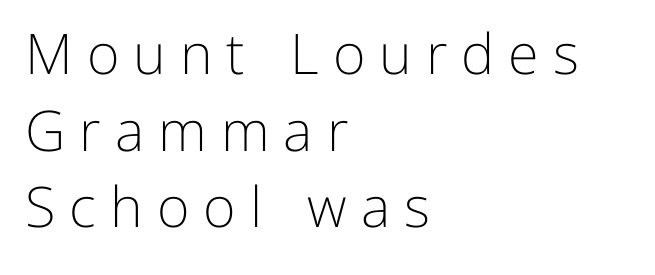
Nope, no serifs anywhere on these letters. Stroke thickness stays within the range of a standard reading face or lighter. Letter spacing: wide. This block has exactly the height ordinary leading produces. A typesetter would mark this as roman, not italic. Rule under the text: the space is simply empty.
